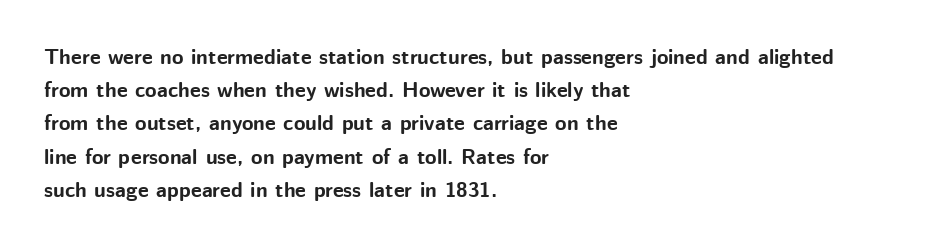
{"italic": "no", "bold": "yes", "underline": "no", "align": "left", "line_spacing": "normal", "line_spacing_ratio": 1.58, "letter_spacing": "normal", "letter_spacing_em": 0.0, "glyph_px": 21}
